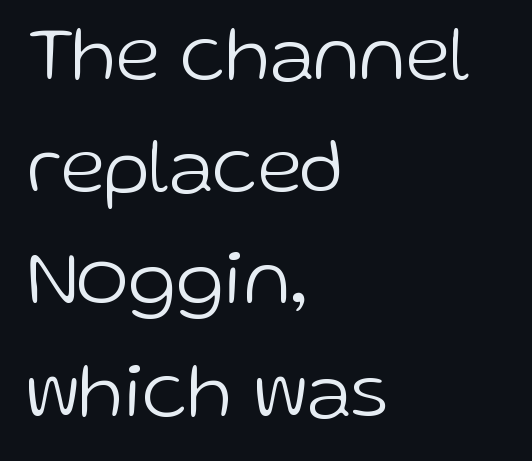
The image shows 79 px light sans-serif type, upright; set left-aligned, normal line spacing (1.42x), normal letter spacing, not underlined; low stroke contrast and a medium x-height.
